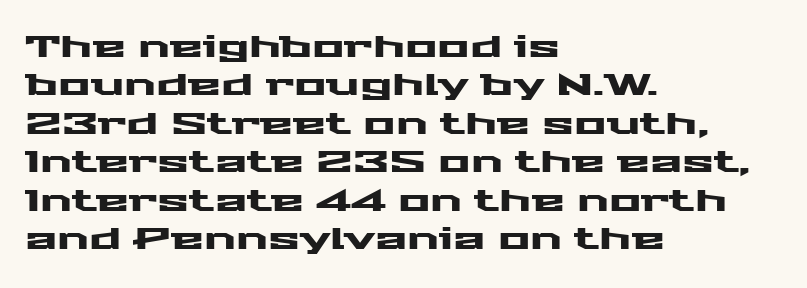
Q: Is the text italic (slanted)? A: No, it is upright.
Q: Is the typeface a serif or a sans-serif typeface? A: Sans-serif.
Q: Is the text underlined? A: No.
Q: How is the paragraph aligned? A: Left-aligned.
Q: Is the spacing between letters normal or unusually wide? A: Normal.
Q: Is the spacing between lines tight, normal or loose? A: Normal.
Q: Width (condensed, normal, or wide)? A: Wide.
Q: Stroke contrast? A: Medium.
Q: x-height? A: Medium.
Q: Monospaced? A: No.
